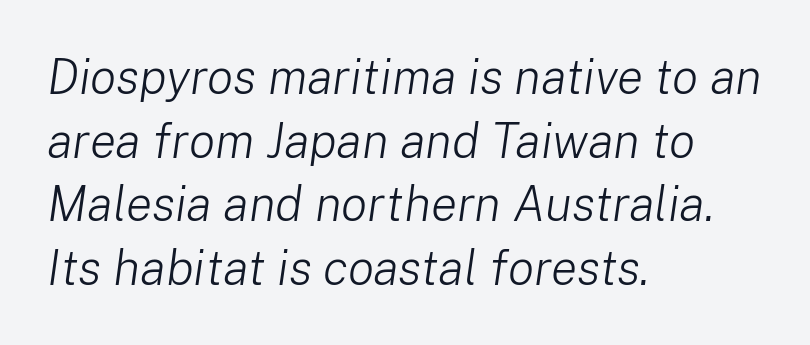
Q: Is the text bold? A: No.
Q: Is the text italic (slanted)? A: Yes, it leans right by about 8 degrees.
Q: Is the text underlined? A: No.
Q: How is the paragraph aligned? A: Left-aligned.
Q: Is the spacing between letters normal or unusually wide? A: Normal.
Q: Is the spacing between lines tight, normal or loose? A: Normal.
Q: Width (condensed, normal, or wide)? A: Normal.
Q: Stroke contrast? A: Low.
Q: x-height? A: Medium.
Q: Monospaced? A: No.
